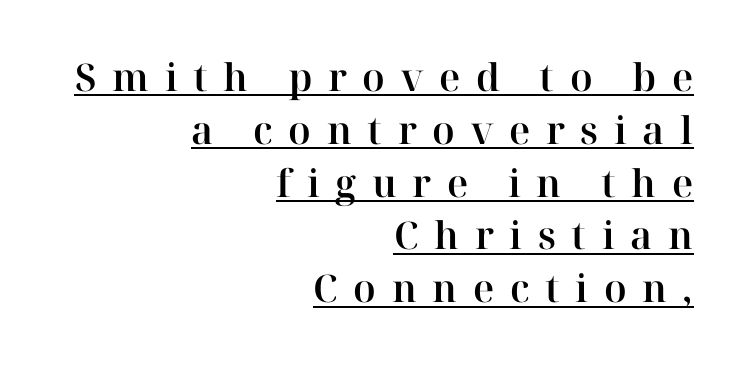
Q: Is the text italic (slanted)? A: No, it is upright.
Q: Is the typeface a serif or a sans-serif typeface? A: Serif.
Q: Is the text underlined? A: Yes.
Q: How is the paragraph aligned? A: Right-aligned.
Q: Is the spacing between letters normal or unusually wide? A: Unusually wide.
Q: Is the spacing between lines tight, normal or loose? A: Normal.
Q: Width (condensed, normal, or wide)? A: Normal.
Q: Stroke contrast? A: High.
Q: x-height? A: Medium.
Q: Monospaced? A: No.
